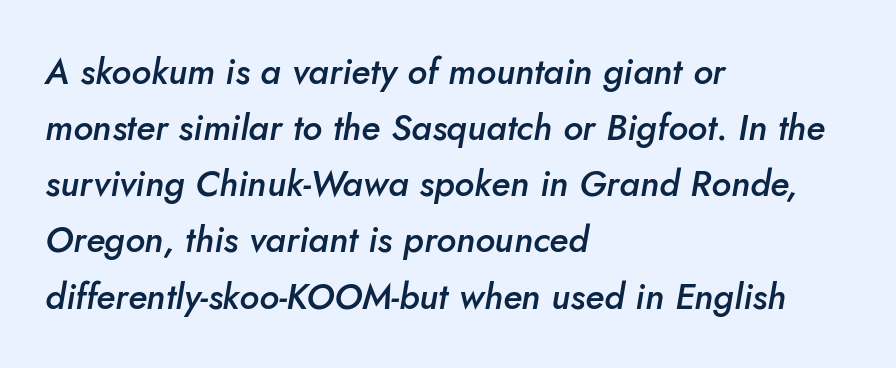
Spacing verdict: proportional, widths tailored to each character. The passage shown is not underscored anywhere. Slant detected: the letters are inclined. Leading matches the norm, producing a regular column.
